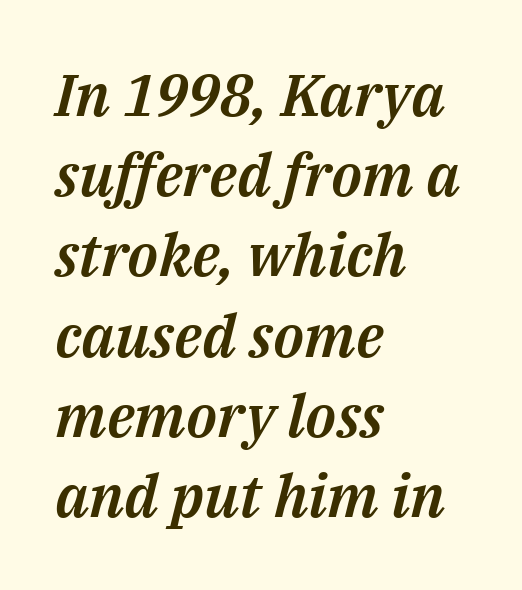
{"italic": "yes", "lean": "right", "slant_degrees": 14, "width": "normal", "stroke_contrast": "medium", "x_height": "medium", "monospaced": "no", "underline": "no", "align": "left", "line_spacing": "normal", "line_spacing_ratio": 1.36, "letter_spacing": "normal", "letter_spacing_em": 0.0, "glyph_px": 59}
